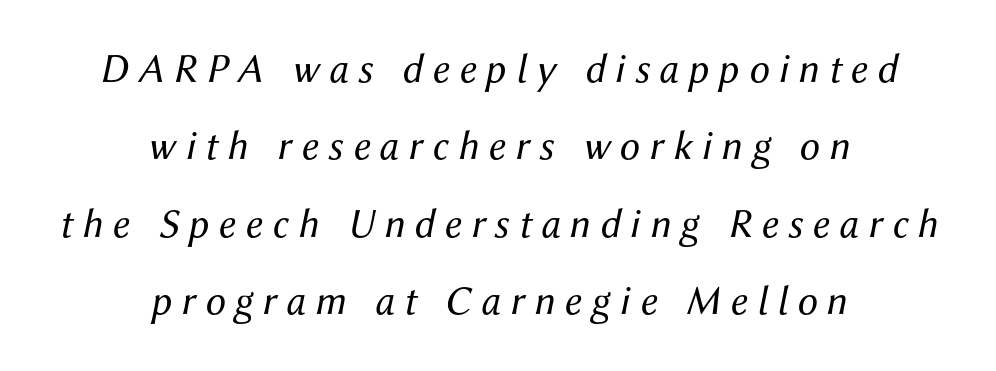
Q: Is the text bold? A: No.
Q: Is the text italic (slanted)? A: Yes, it leans right by about 12 degrees.
Q: Is the text underlined? A: No.
Q: How is the paragraph aligned? A: Centered.
Q: Is the spacing between letters normal or unusually wide? A: Unusually wide.
Q: Width (condensed, normal, or wide)? A: Normal.
Q: Stroke contrast? A: Medium.
Q: x-height? A: Medium.
Q: Monospaced? A: No.
